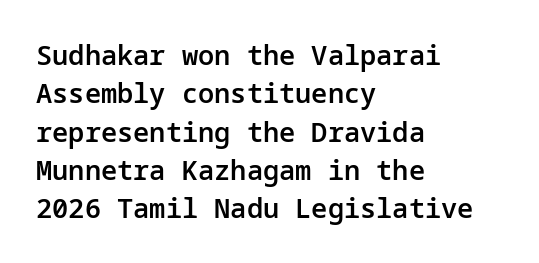
The lines in this sample share a left origin and differ only in where they stop. Does the leading feel generous? No, just average. Bare-footed words on every line. These lines were composed using upright roman letters.
